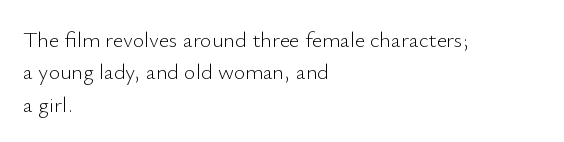
Does extra space separate the letters? No, they use regular spacing. Compared with a typical body face, this is equally light or lighter still. Casual observation: everything's shoved over to the left. This sample keeps an unexceptional amount of space between lines.
